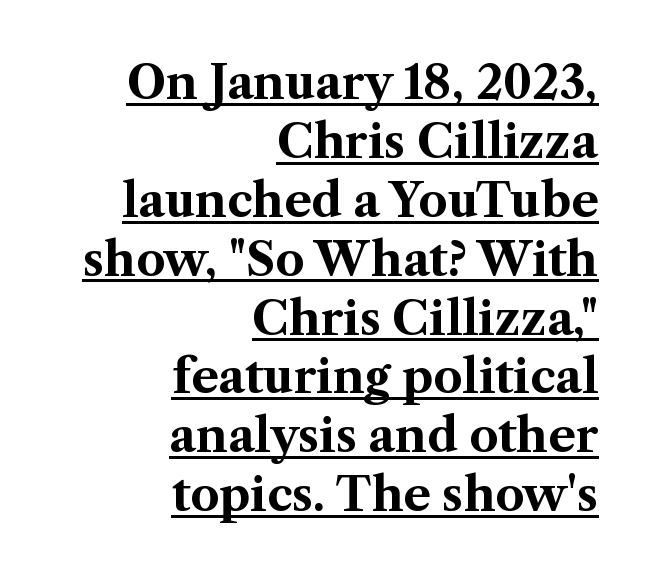
{"serif": "yes", "italic": "no", "bold": "yes", "weight": "bold", "width": "normal", "stroke_contrast": "medium", "x_height": "medium", "monospaced": "no", "underline": "yes", "align": "right", "line_spacing": "normal", "line_spacing_ratio": 1.28, "letter_spacing": "normal", "letter_spacing_em": 0.0, "glyph_px": 46}
